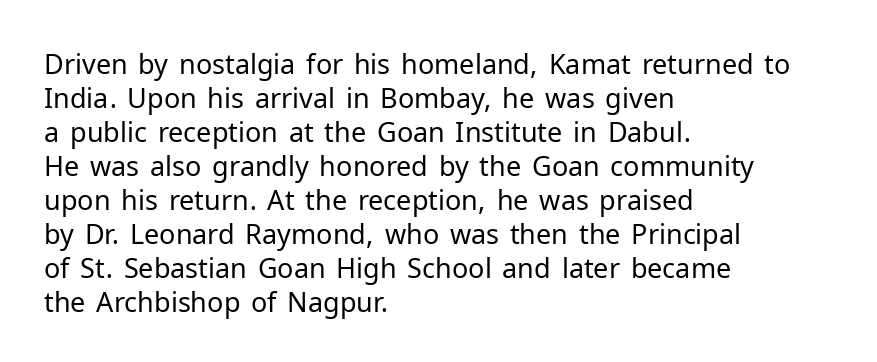
Q: Is the text bold? A: No.
Q: Is the text italic (slanted)? A: No, it is upright.
Q: Is the text underlined? A: No.
Q: How is the paragraph aligned? A: Left-aligned.
Q: Is the spacing between letters normal or unusually wide? A: Normal.
Q: Is the spacing between lines tight, normal or loose? A: Normal.
